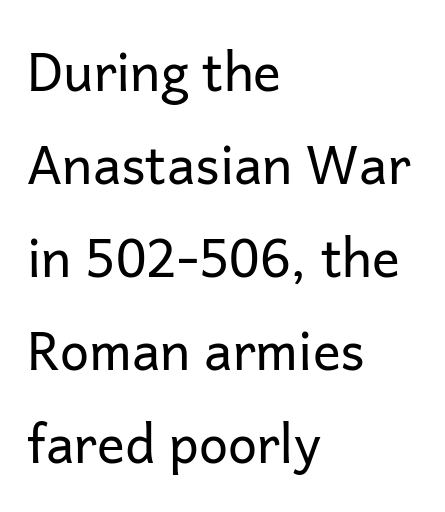
Q: Is the text bold? A: No.
Q: Is the text italic (slanted)? A: No, it is upright.
Q: Is the typeface a serif or a sans-serif typeface? A: Sans-serif.
Q: Is the text underlined? A: No.
Q: How is the paragraph aligned? A: Left-aligned.
Q: Is the spacing between letters normal or unusually wide? A: Normal.
Q: Width (condensed, normal, or wide)? A: Normal.
Q: Stroke contrast? A: Low.
Q: x-height? A: Medium.
Q: Monospaced? A: No.
